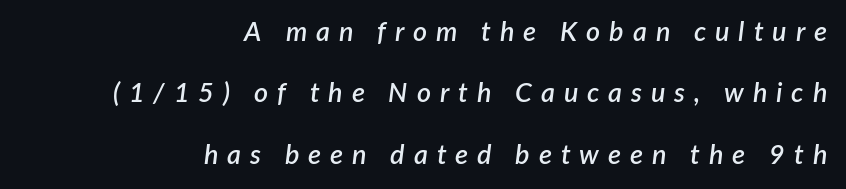
{"italic": "yes", "lean": "right", "slant_degrees": 7, "bold": "semi", "underline": "no", "align": "right", "line_spacing": "loose", "line_spacing_ratio": 2.27, "letter_spacing": "wide", "letter_spacing_em": 0.33, "glyph_px": 27}
